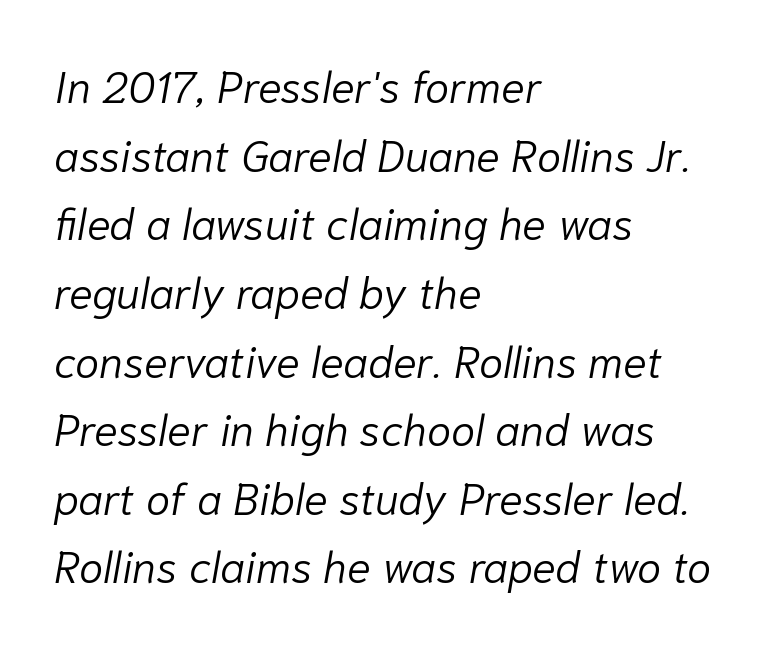
Q: Is the text bold? A: No.
Q: Is the text italic (slanted)? A: Yes, it leans right by about 10 degrees.
Q: Is the text underlined? A: No.
Q: How is the paragraph aligned? A: Left-aligned.
Q: Is the spacing between letters normal or unusually wide? A: Normal.
Q: Is the spacing between lines tight, normal or loose? A: Normal.
Q: Width (condensed, normal, or wide)? A: Normal.
Q: Stroke contrast? A: Low.
Q: x-height? A: Medium.
Q: Monospaced? A: No.
